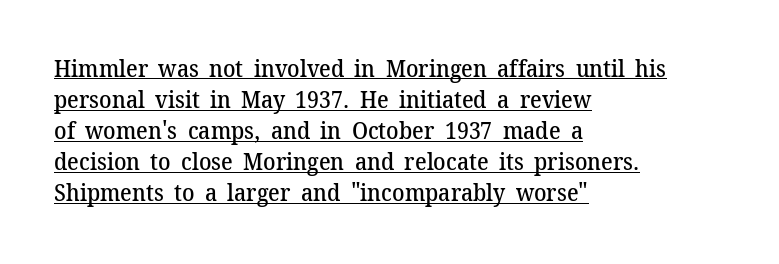
The image shows 23 px text type, upright; set left-aligned, normal line spacing (1.35x), normal letter spacing, underlined.
